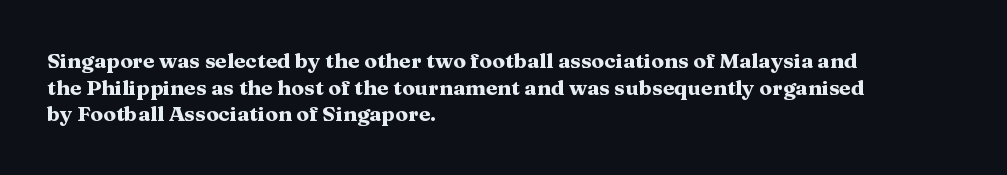
Honestly, the row spacing looks completely unremarkable. Posture: upright roman. Plenty of ink on the page — the face is bold. Typeset ragged right — the left edge is the straight one.
